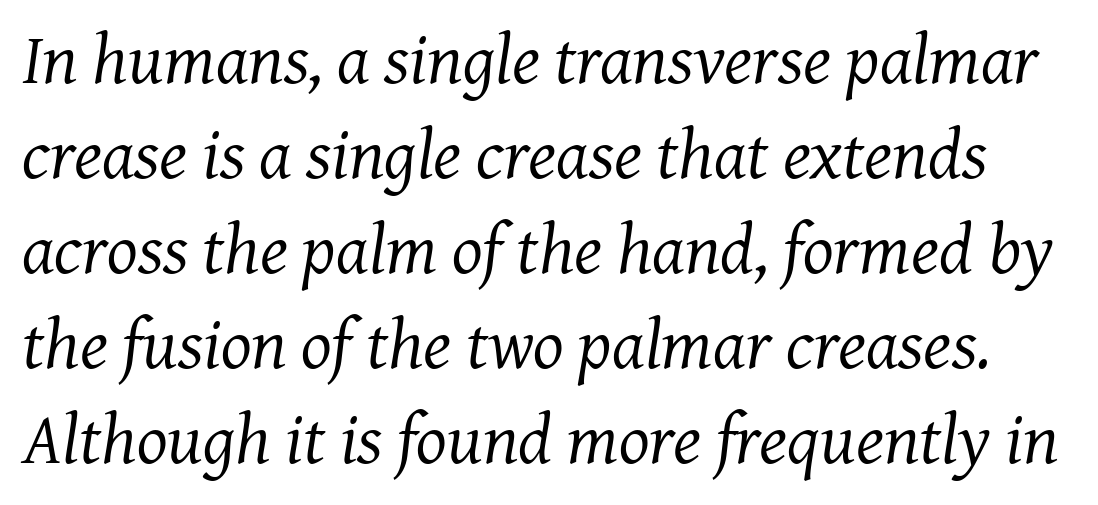
Varying glyph widths throughout — classic text-font behaviour. How would I describe the line gaps? Plain and ordinary. The typography opts for an oblique posture over an upright one. Stroke mass is kept to a normal reading level or below. Descenders hang freely into open space. Look at the bottom of the vertical strokes: they flare into serifs here.
